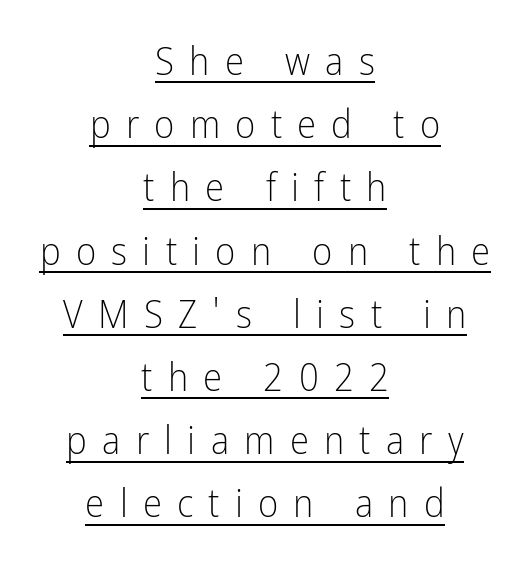
The image shows 39 px light, condensed sans-serif type, upright; set centered, normal line spacing (1.62x), unusually wide letter spacing (+0.39 em), underlined; low stroke contrast and a medium x-height.
